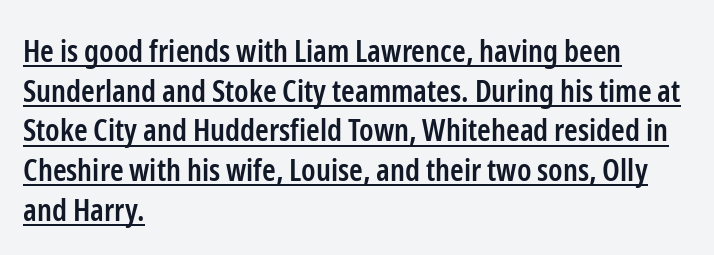
{"serif": "no", "italic": "no", "bold": "semi", "weight": "semibold", "width": "condensed", "stroke_contrast": "low", "x_height": "medium", "monospaced": "no", "underline": "yes", "align": "left", "line_spacing": "normal", "line_spacing_ratio": 1.28, "letter_spacing": "normal", "letter_spacing_em": 0.0, "glyph_px": 31}
